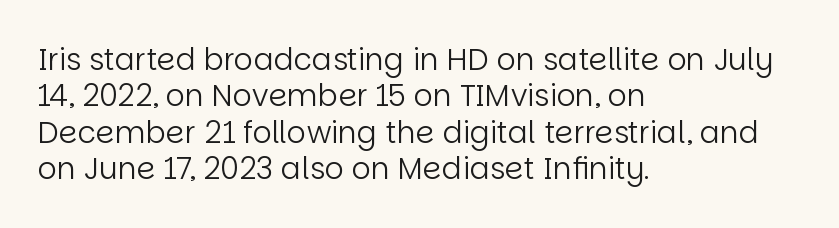
Q: Is the text bold? A: No.
Q: Is the text italic (slanted)? A: No, it is upright.
Q: Is the typeface a serif or a sans-serif typeface? A: Sans-serif.
Q: Is the text underlined? A: No.
Q: How is the paragraph aligned? A: Left-aligned.
Q: Is the spacing between letters normal or unusually wide? A: Normal.
Q: Width (condensed, normal, or wide)? A: Normal.
Q: Stroke contrast? A: Low.
Q: x-height? A: Large.
Q: Monospaced? A: No.
